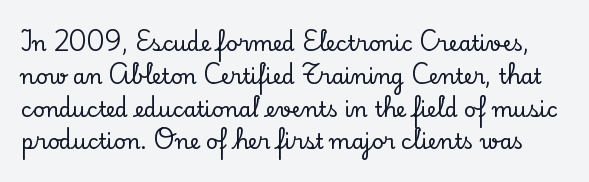
The image shows 21 px text type, upright; set normal line spacing (1.56x), normal letter spacing, not underlined.
